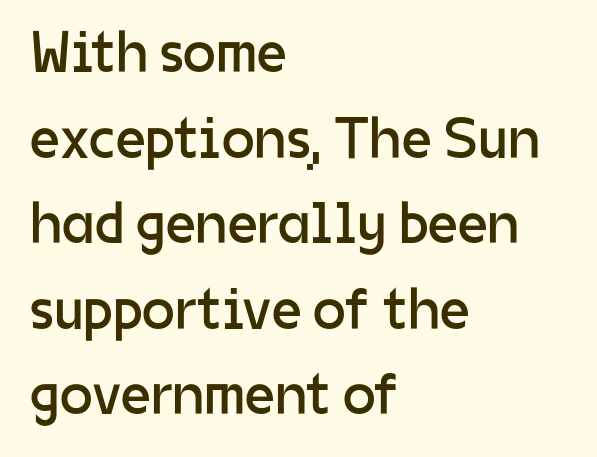
Q: Is the text bold? A: No.
Q: Is the text italic (slanted)? A: No, it is upright.
Q: Is the typeface a serif or a sans-serif typeface? A: Sans-serif.
Q: Is the text underlined? A: No.
Q: How is the paragraph aligned? A: Left-aligned.
Q: Is the spacing between letters normal or unusually wide? A: Normal.
Q: Is the spacing between lines tight, normal or loose? A: Normal.
Q: Width (condensed, normal, or wide)? A: Normal.
Q: Stroke contrast? A: Low.
Q: x-height? A: Medium.
Q: Monospaced? A: No.
